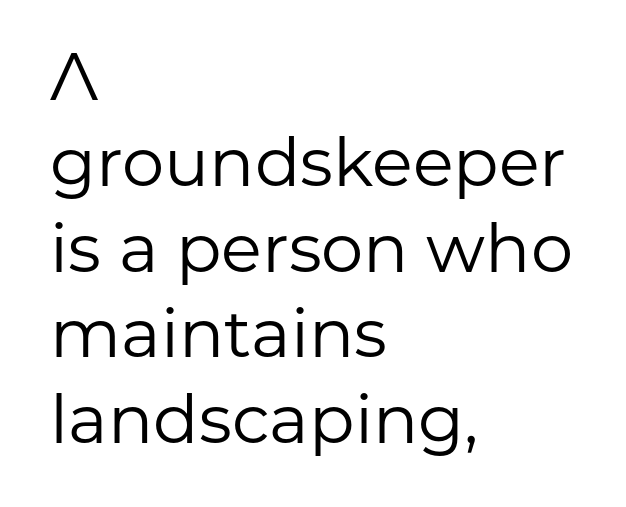
Q: Is the text bold? A: No.
Q: Is the text italic (slanted)? A: No, it is upright.
Q: Is the typeface a serif or a sans-serif typeface? A: Sans-serif.
Q: Is the text underlined? A: No.
Q: How is the paragraph aligned? A: Left-aligned.
Q: Is the spacing between letters normal or unusually wide? A: Normal.
Q: Is the spacing between lines tight, normal or loose? A: Normal.
Q: Width (condensed, normal, or wide)? A: Normal.
Q: Stroke contrast? A: Low.
Q: x-height? A: Medium.
Q: Monospaced? A: No.
